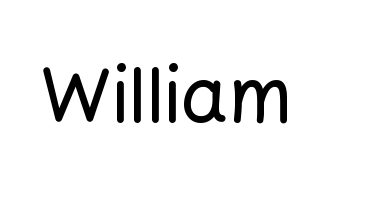
{"serif": "no", "italic": "no", "width": "normal", "stroke_contrast": "low", "x_height": "medium", "monospaced": "no", "underline": "no", "letter_spacing": "normal", "letter_spacing_em": 0.0, "glyph_px": 74}
